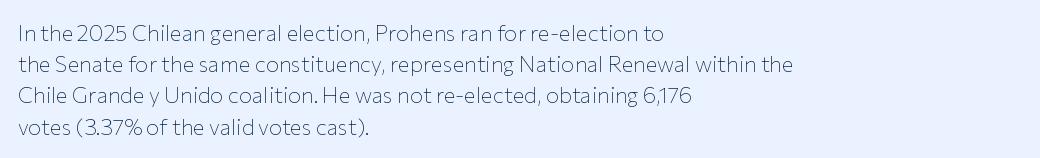
Every row of glyphs begins at an identical x-position on the left. The typesetting does not lean heavy: it is not bold. One glance says typical: line gaps are just what's usual. Underlining? Definitely not there.
